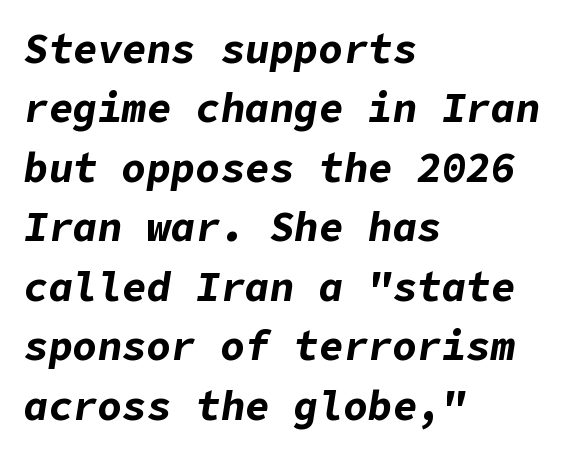
Q: Is the text bold? A: Yes.
Q: Is the text italic (slanted)? A: Yes, it leans right by about 9 degrees.
Q: Is the text underlined? A: No.
Q: How is the paragraph aligned? A: Left-aligned.
Q: Is the spacing between letters normal or unusually wide? A: Normal.
Q: Is the spacing between lines tight, normal or loose? A: Normal.
Q: Width (condensed, normal, or wide)? A: Normal.
Q: Stroke contrast? A: Low.
Q: x-height? A: Medium.
